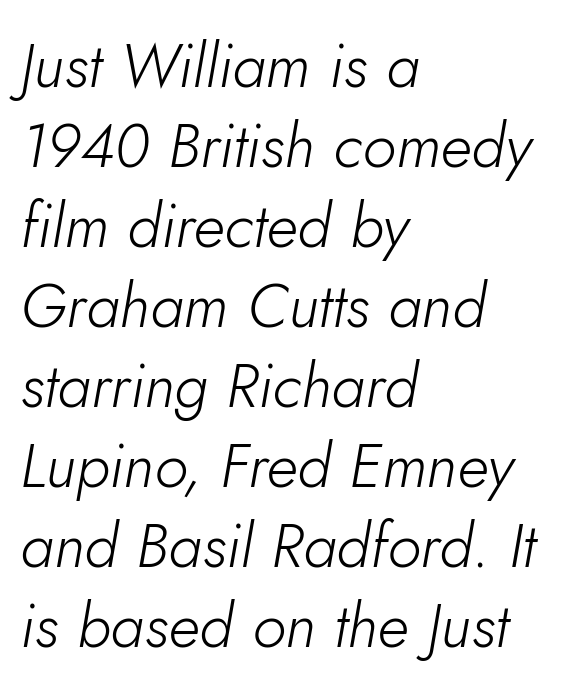
{"italic": "yes", "lean": "right", "slant_degrees": 10, "bold": "no", "weight": "light", "width": "normal", "stroke_contrast": "low", "x_height": "small", "monospaced": "no", "underline": "no", "align": "left", "line_spacing": "normal", "line_spacing_ratio": 1.29, "letter_spacing": "normal", "letter_spacing_em": 0.0, "glyph_px": 62}
